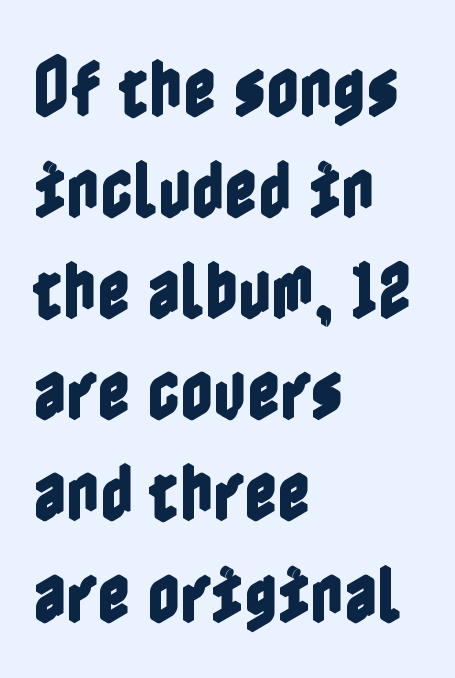
If you drew a ruler down the left edge, every line would touch it. Glyph-to-glyph distance matches everyday printed text. Line spacing here is normal. The lettering holds an erect, upright posture throughout. The glyphs are unaccompanied by any horizontal stroke below them.
